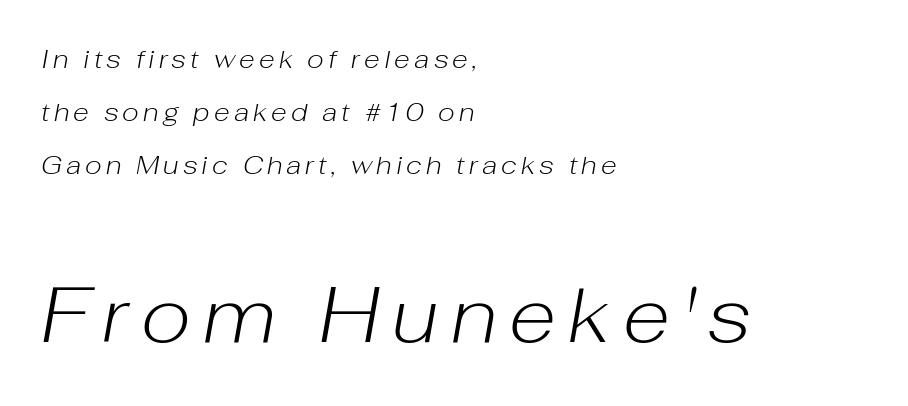
The image shows 78 px light type, italic (leaning right); set left-aligned, loose line spacing (2.04x), not underlined; the second (bottom) block is 3.0x larger; low stroke contrast and a medium x-height.
